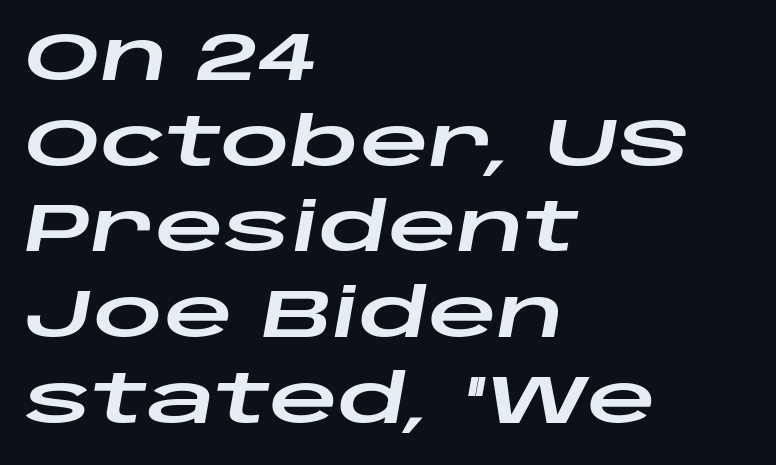
{"italic": "yes", "lean": "right", "slant_degrees": 10, "width": "wide", "stroke_contrast": "low", "x_height": "large", "monospaced": "no", "underline": "no", "align": "left", "line_spacing": "normal", "line_spacing_ratio": 1.26, "letter_spacing": "normal", "letter_spacing_em": 0.0, "glyph_px": 68}
